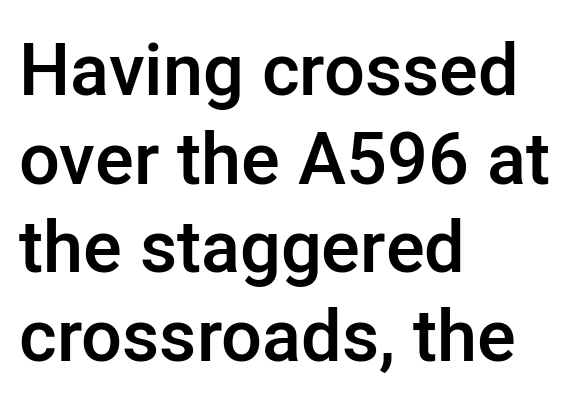
Q: Is the text bold? A: Semi-bold.
Q: Is the text italic (slanted)? A: No, it is upright.
Q: Is the typeface a serif or a sans-serif typeface? A: Sans-serif.
Q: Is the text underlined? A: No.
Q: How is the paragraph aligned? A: Left-aligned.
Q: Is the spacing between letters normal or unusually wide? A: Normal.
Q: Width (condensed, normal, or wide)? A: Normal.
Q: Stroke contrast? A: Low.
Q: x-height? A: Medium.
Q: Monospaced? A: No.
